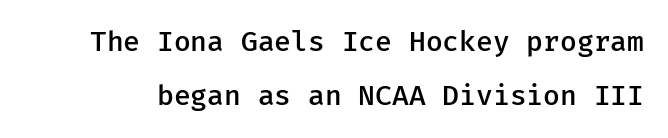
Q: Is the text bold? A: Semi-bold.
Q: Is the text italic (slanted)? A: No, it is upright.
Q: Is the typeface a serif or a sans-serif typeface? A: Sans-serif.
Q: Is the text underlined? A: No.
Q: Is the spacing between letters normal or unusually wide? A: Normal.
Q: Is the spacing between lines tight, normal or loose? A: Loose.
Q: Width (condensed, normal, or wide)? A: Normal.
Q: Stroke contrast? A: Low.
Q: x-height? A: Medium.
